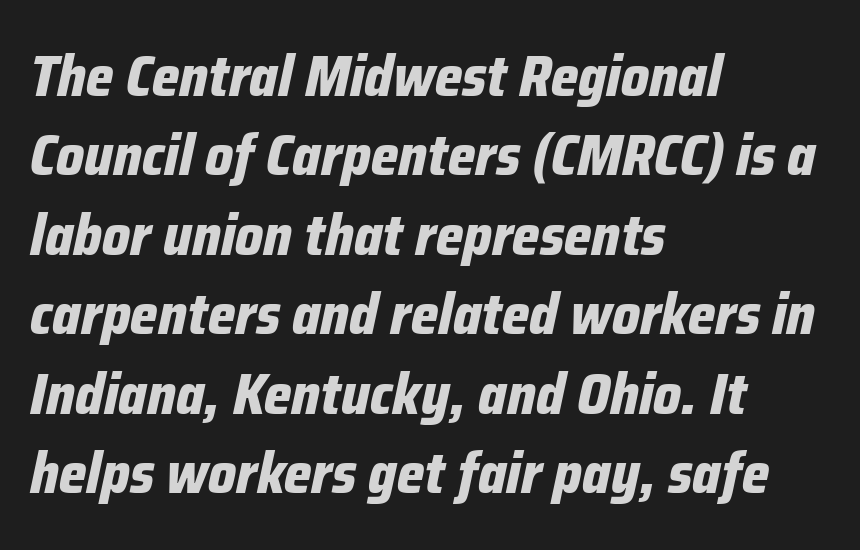
Think of a printed novel: that variable character pitch is what you see here. Decoration check: the copy has no underline. Does the lettering tilt? It does — this is italic. Normally led — the rows are evenly, conventionally spaced.
